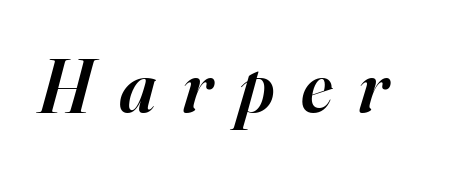
Q: Is the text bold? A: Semi-bold.
Q: Is the text italic (slanted)? A: Yes, it leans right by about 16 degrees.
Q: Is the typeface a serif or a sans-serif typeface? A: Serif.
Q: Is the text underlined? A: No.
Q: Is the spacing between letters normal or unusually wide? A: Unusually wide.
Q: Width (condensed, normal, or wide)? A: Normal.
Q: Stroke contrast? A: High.
Q: x-height? A: Small.
Q: Monospaced? A: No.
